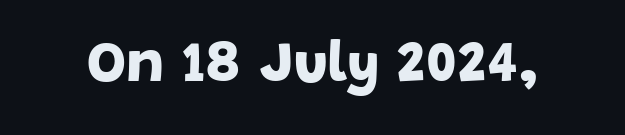
The image shows 58 px bold sans-serif type; set normal letter spacing, not underlined; low stroke contrast and a large x-height.
